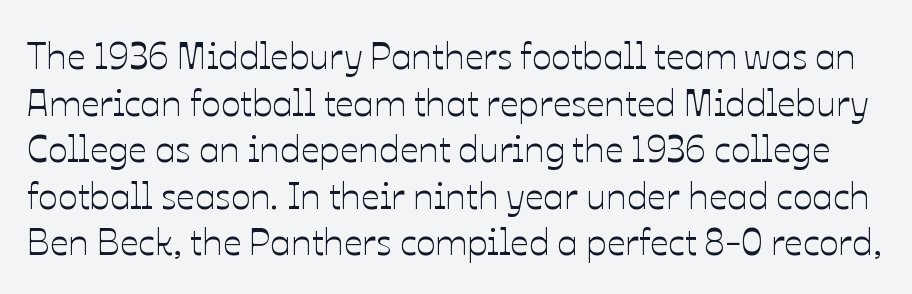
This sample uses an upright cut, with every glyph sitting square on the baseline. Spacing verdict: proportional, widths tailored to each character. The letters sit at their default tracking, neither squeezed nor spread. Lines of text with bare space underneath. Baseline-to-baseline distance is the conventional proportion of letter height.
